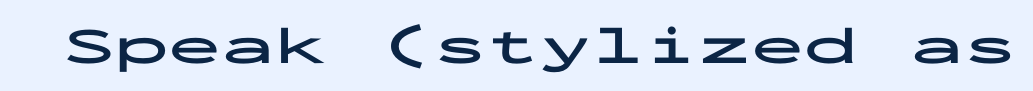
{"serif": "no", "italic": "no", "bold": "yes", "weight": "bold", "width": "wide", "stroke_contrast": "low", "x_height": "medium", "monospaced": "yes", "underline": "no", "letter_spacing": "normal", "letter_spacing_em": 0.0, "glyph_px": 53}
